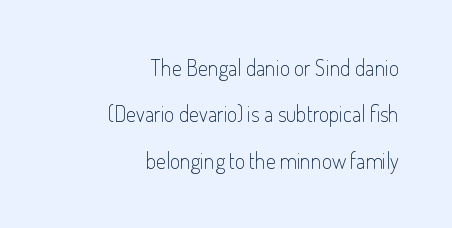
Q: Is the text bold? A: No.
Q: Is the text italic (slanted)? A: No, it is upright.
Q: Is the text underlined? A: No.
Q: How is the paragraph aligned? A: Right-aligned.
Q: Is the spacing between letters normal or unusually wide? A: Normal.
Q: Is the spacing between lines tight, normal or loose? A: Loose.
